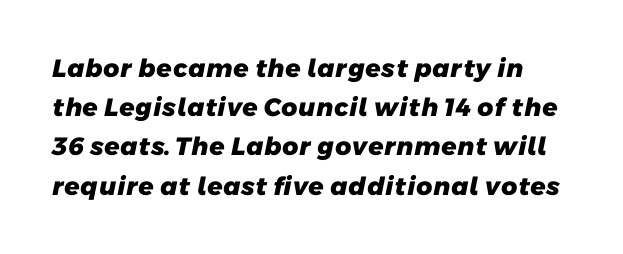
Q: Is the text bold? A: Yes.
Q: Is the text underlined? A: No.
Q: Is the spacing between letters normal or unusually wide? A: Normal.
Q: Is the spacing between lines tight, normal or loose? A: Normal.
